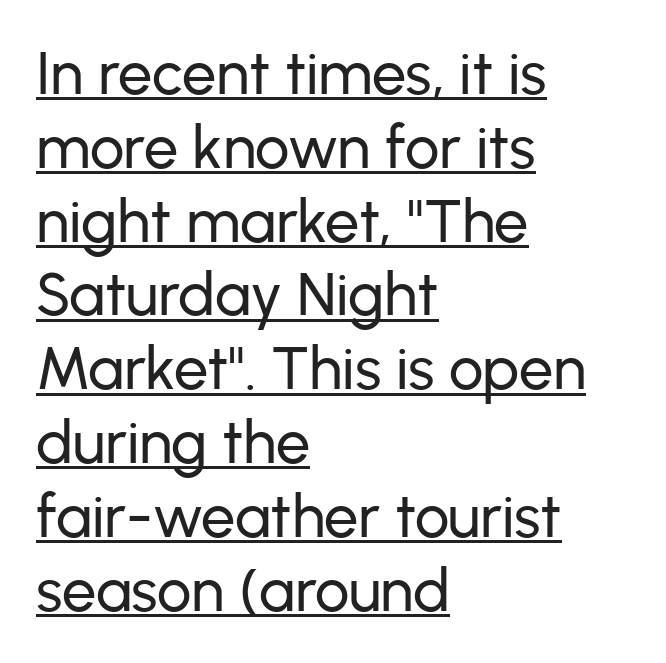
Q: Is the text italic (slanted)? A: No, it is upright.
Q: Is the typeface a serif or a sans-serif typeface? A: Sans-serif.
Q: Is the text underlined? A: Yes.
Q: How is the paragraph aligned? A: Left-aligned.
Q: Is the spacing between letters normal or unusually wide? A: Normal.
Q: Width (condensed, normal, or wide)? A: Normal.
Q: Stroke contrast? A: Low.
Q: x-height? A: Medium.
Q: Monospaced? A: No.
